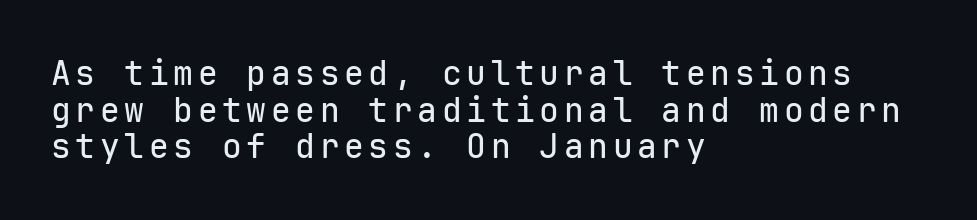
{"serif": "no", "italic": "no", "width": "normal", "stroke_contrast": "low", "x_height": "medium", "monospaced": "yes", "underline": "no", "align": "left", "line_spacing": "tight", "line_spacing_ratio": 1.11, "glyph_px": 33}
